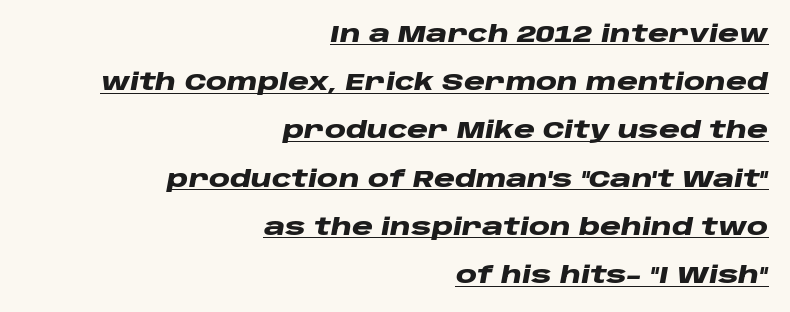
{"italic": "yes", "lean": "right", "slant_degrees": 10, "bold": "yes", "underline": "yes", "align": "right", "line_spacing": "loose", "line_spacing_ratio": 2.01, "letter_spacing": "normal", "letter_spacing_em": 0.0, "glyph_px": 24}
